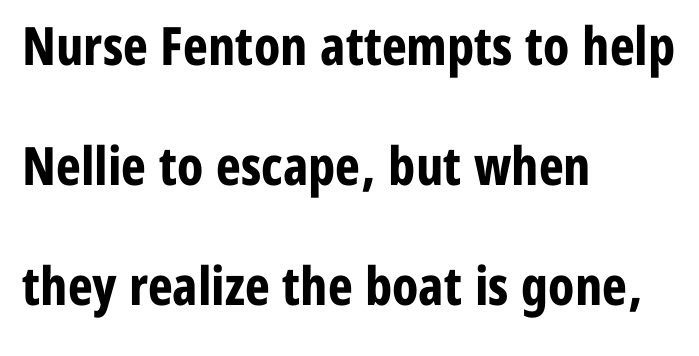
Q: Is the text bold? A: Yes.
Q: Is the text italic (slanted)? A: No, it is upright.
Q: Is the typeface a serif or a sans-serif typeface? A: Sans-serif.
Q: Is the text underlined? A: No.
Q: How is the paragraph aligned? A: Left-aligned.
Q: Is the spacing between letters normal or unusually wide? A: Normal.
Q: Is the spacing between lines tight, normal or loose? A: Loose.
Q: Width (condensed, normal, or wide)? A: Condensed.
Q: Stroke contrast? A: Low.
Q: x-height? A: Medium.
Q: Monospaced? A: No.
